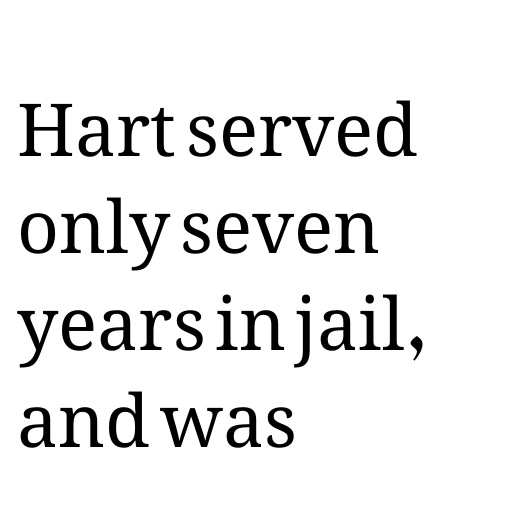
Q: Is the text bold? A: No.
Q: Is the text italic (slanted)? A: No, it is upright.
Q: Is the text underlined? A: No.
Q: How is the paragraph aligned? A: Left-aligned.
Q: Is the spacing between letters normal or unusually wide? A: Normal.
Q: Is the spacing between lines tight, normal or loose? A: Normal.
Q: Width (condensed, normal, or wide)? A: Normal.
Q: Stroke contrast? A: Medium.
Q: x-height? A: Medium.
Q: Monospaced? A: No.
